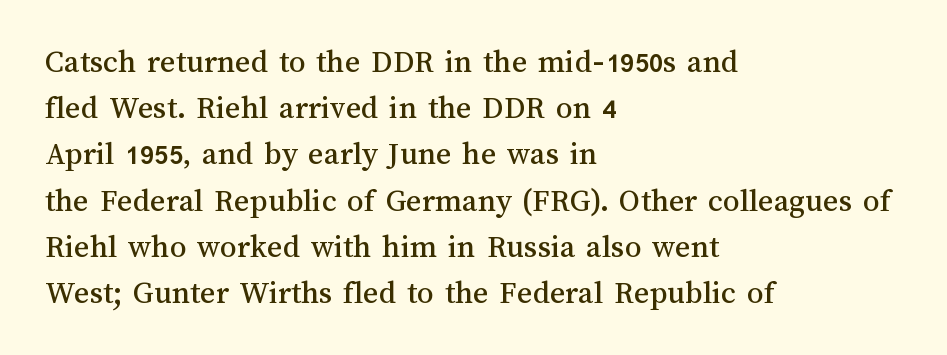
The image shows 33 px text type, upright; set left-aligned, normal line spacing (1.4x), normal letter spacing, not underlined; medium stroke contrast and a medium x-height.
